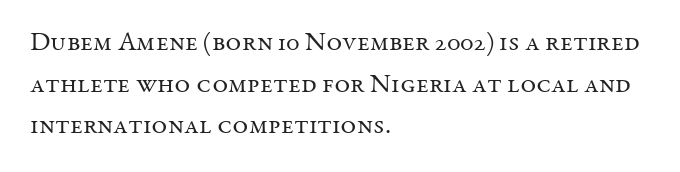
Q: Is the text bold? A: No.
Q: Is the text italic (slanted)? A: No, it is upright.
Q: Is the text underlined? A: No.
Q: How is the paragraph aligned? A: Left-aligned.
Q: Is the spacing between letters normal or unusually wide? A: Normal.
Q: Is the spacing between lines tight, normal or loose? A: Normal.
